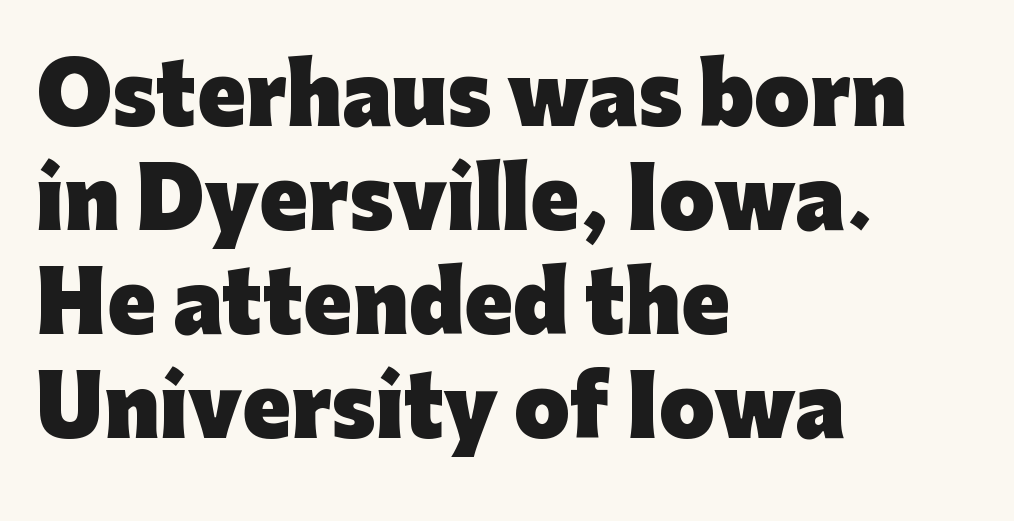
{"serif": "no", "italic": "no", "bold": "yes", "weight": "heavy", "width": "normal", "stroke_contrast": "low", "x_height": "medium", "monospaced": "no", "underline": "no", "align": "left", "line_spacing": "normal", "line_spacing_ratio": 1.3, "letter_spacing": "normal", "letter_spacing_em": 0.0, "glyph_px": 80}
